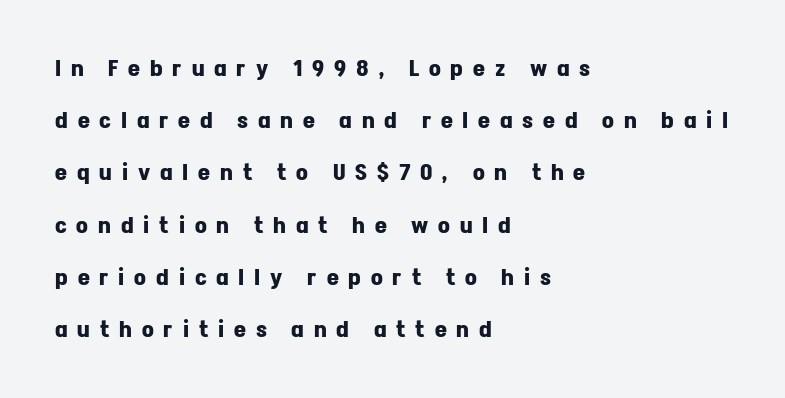
Q: Is the text bold? A: Yes.
Q: Is the text italic (slanted)? A: No, it is upright.
Q: Is the text underlined? A: No.
Q: How is the paragraph aligned? A: Left-aligned.
Q: Is the spacing between letters normal or unusually wide? A: Unusually wide.
Q: Is the spacing between lines tight, normal or loose? A: Loose.
